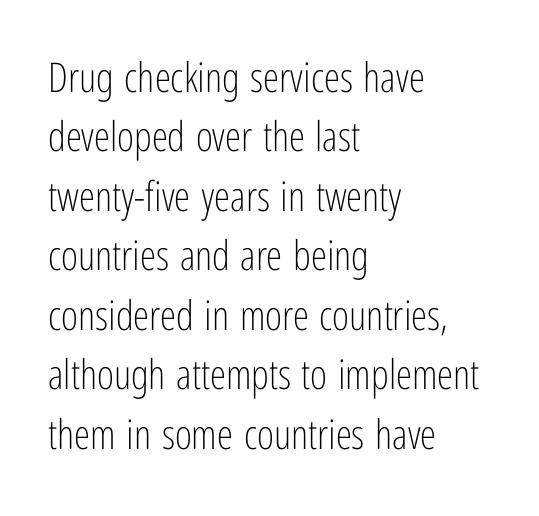
The image shows 41 px light, condensed sans-serif type, upright; set left-aligned, normal line spacing (1.45x), normal letter spacing, not underlined; low stroke contrast and a medium x-height.
